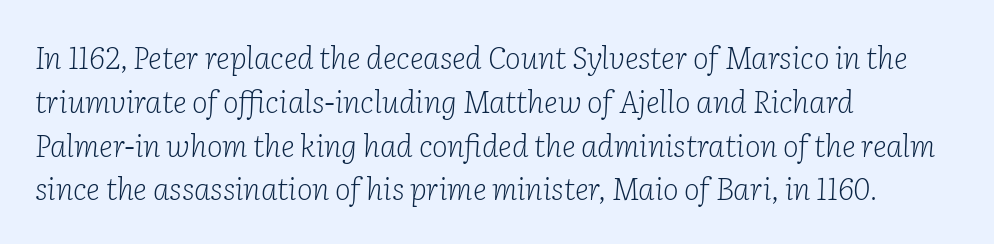
Q: Is the text bold? A: No.
Q: Is the text italic (slanted)? A: Yes, it leans right by about 2 degrees.
Q: Is the typeface a serif or a sans-serif typeface? A: Serif.
Q: Is the text underlined? A: No.
Q: How is the paragraph aligned? A: Left-aligned.
Q: Is the spacing between letters normal or unusually wide? A: Normal.
Q: Is the spacing between lines tight, normal or loose? A: Normal.
Q: Width (condensed, normal, or wide)? A: Normal.
Q: Stroke contrast? A: Low.
Q: x-height? A: Medium.
Q: Monospaced? A: No.
